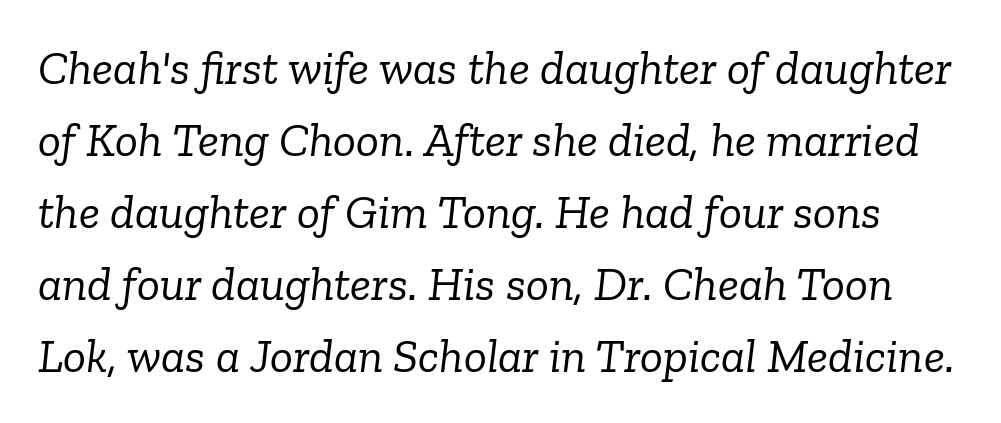
The image shows 48 px light serif type, italic (leaning right); set normal line spacing (1.5x), normal letter spacing, not underlined; low stroke contrast and a medium x-height.
